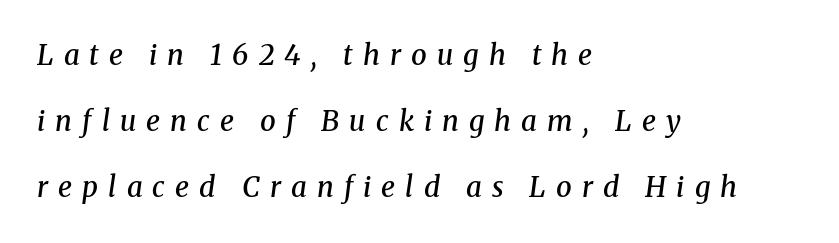
The glyphs look as if they've been sheared to an angle. This sample uses a serif face. The block of text is sparse from top to bottom, with ample space between rows. Lines of text with bare space underneath. The letters advance in unequal steps, a hallmark of proportional type.
